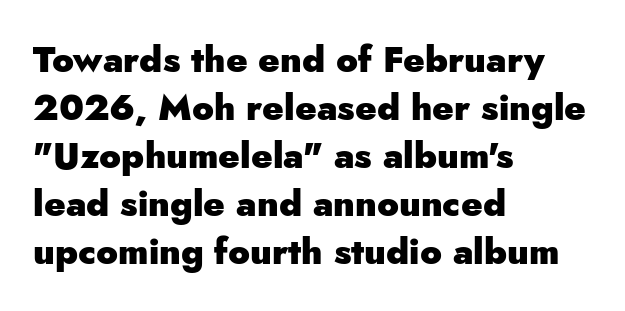
Q: Is the text bold? A: Yes.
Q: Is the text italic (slanted)? A: No, it is upright.
Q: Is the typeface a serif or a sans-serif typeface? A: Sans-serif.
Q: Is the text underlined? A: No.
Q: How is the paragraph aligned? A: Left-aligned.
Q: Is the spacing between letters normal or unusually wide? A: Normal.
Q: Is the spacing between lines tight, normal or loose? A: Normal.
Q: Width (condensed, normal, or wide)? A: Normal.
Q: Stroke contrast? A: Low.
Q: x-height? A: Small.
Q: Monospaced? A: No.
